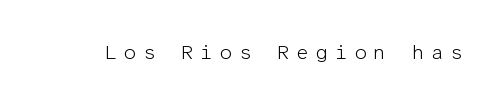
The type is letterspaced generously, with wide tracking. The strokes are not fattened; the text isn't bold. The baseline area is clear. This is roman type, the default non-slanted kind.
